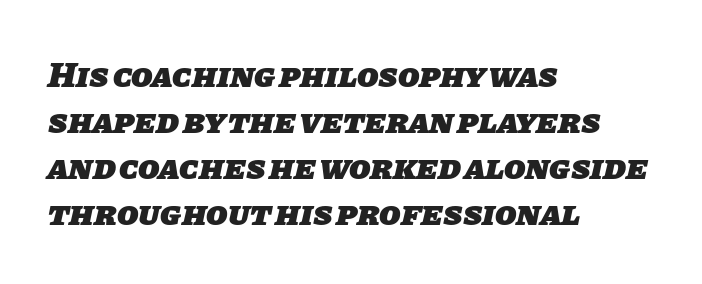
{"bold": "yes", "weight": "heavy", "width": "normal", "stroke_contrast": "low", "x_height": "large", "monospaced": "no", "underline": "no", "align": "left", "line_spacing": "normal", "line_spacing_ratio": 1.31, "letter_spacing": "normal", "letter_spacing_em": 0.0, "glyph_px": 35}
